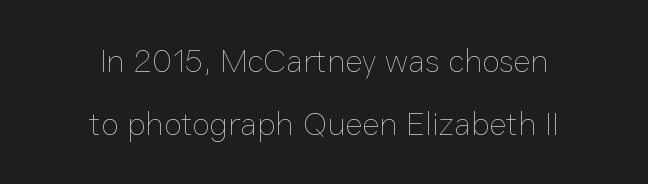
The image shows 33 px thin type, upright; set centered, loose line spacing (1.9x), normal letter spacing, not underlined; low stroke contrast and a medium x-height.
